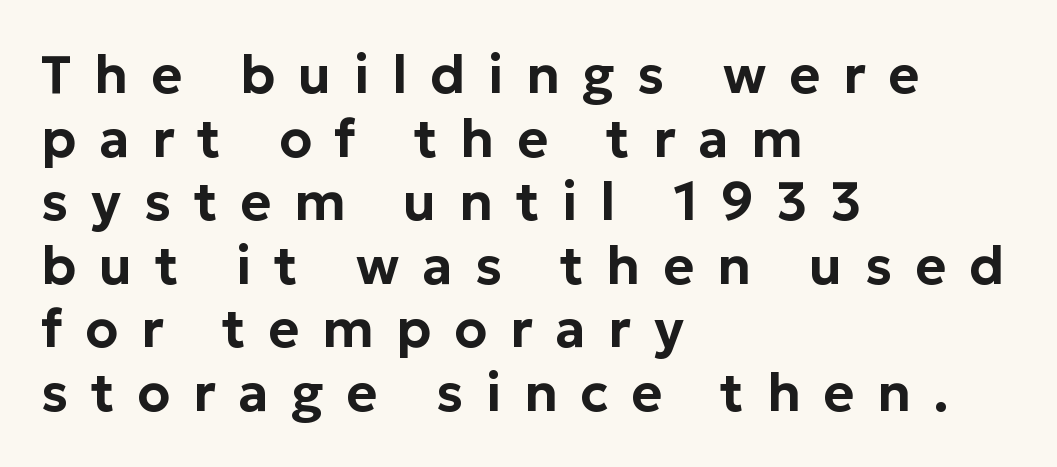
The image shows 53 px sans-serif type, upright; set left-aligned, line spacing 1.2x, unusually wide letter spacing (+0.43 em), not underlined; low stroke contrast and a medium x-height.
